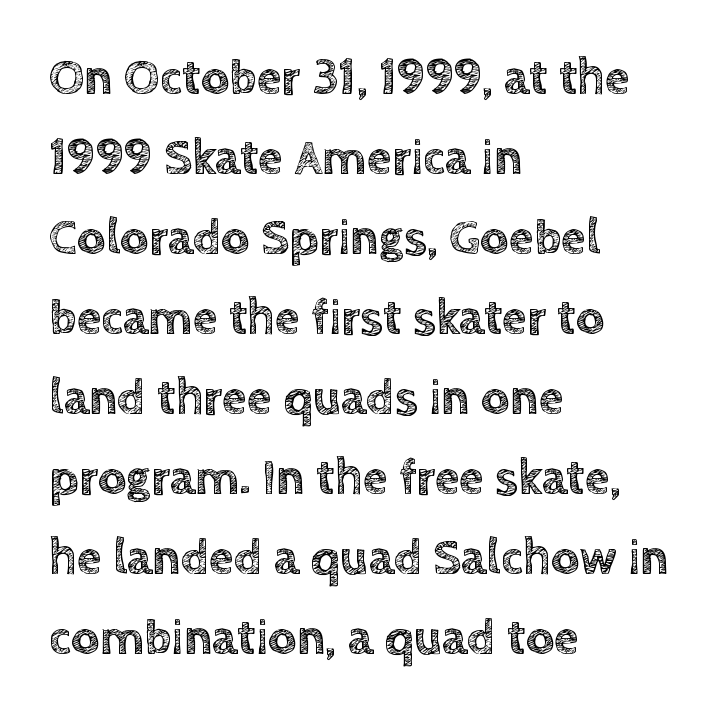
Q: Is the text italic (slanted)? A: No, it is upright.
Q: Is the text underlined? A: No.
Q: How is the paragraph aligned? A: Left-aligned.
Q: Is the spacing between letters normal or unusually wide? A: Normal.
Q: Is the spacing between lines tight, normal or loose? A: Normal.
Q: Width (condensed, normal, or wide)? A: Normal.
Q: x-height? A: Large.
Q: Monospaced? A: No.
